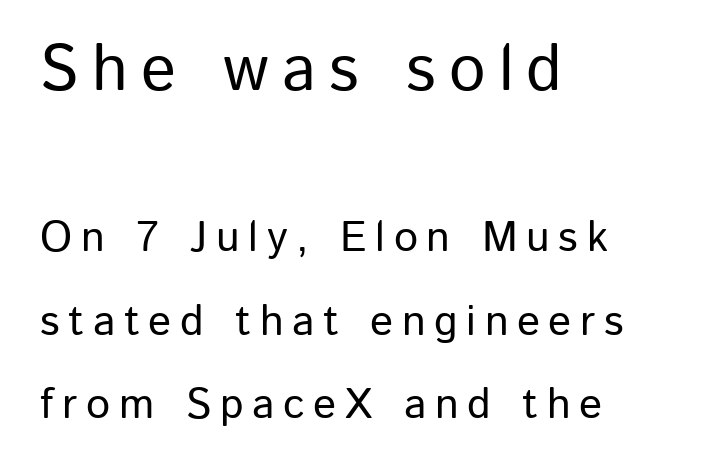
Q: Is the text italic (slanted)? A: No, it is upright.
Q: Is the typeface a serif or a sans-serif typeface? A: Sans-serif.
Q: Is the text underlined? A: No.
Q: How is the paragraph aligned? A: Left-aligned.
Q: Is the spacing between letters normal or unusually wide? A: Unusually wide.
Q: Is the spacing between lines tight, normal or loose? A: Loose.
Q: Which block of text is set in a larger size, the first (top) or the second (bottom)? A: The first (top) one.
Q: Width (condensed, normal, or wide)? A: Normal.
Q: Stroke contrast? A: Low.
Q: x-height? A: Medium.
Q: Monospaced? A: No.
